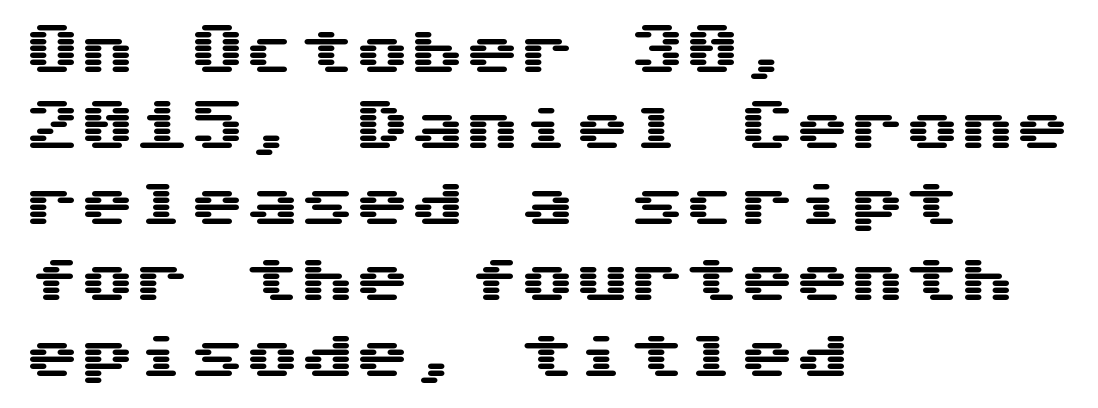
The space beneath each line is pristine and unruled. The rendering keeps characters at their native spacing. A typesetter would mark this as roman, not italic. Each letter, wide or thin by design, is forced into the same width here.
